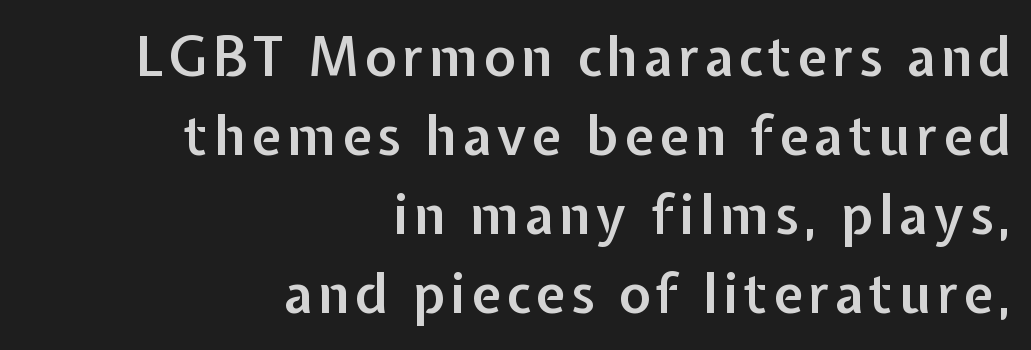
Q: Is the text bold? A: Semi-bold.
Q: Is the text italic (slanted)? A: No, it is upright.
Q: Is the typeface a serif or a sans-serif typeface? A: Sans-serif.
Q: Is the text underlined? A: No.
Q: How is the paragraph aligned? A: Right-aligned.
Q: Is the spacing between lines tight, normal or loose? A: Normal.
Q: Width (condensed, normal, or wide)? A: Normal.
Q: Stroke contrast? A: Low.
Q: x-height? A: Medium.
Q: Monospaced? A: No.
